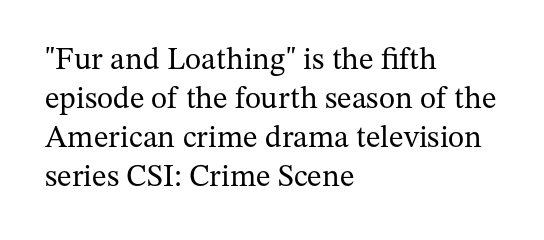
The image shows 31 px regular-weight serif type, upright; set left-aligned, normal line spacing (1.26x), normal letter spacing, not underlined; medium stroke contrast and a medium x-height.
